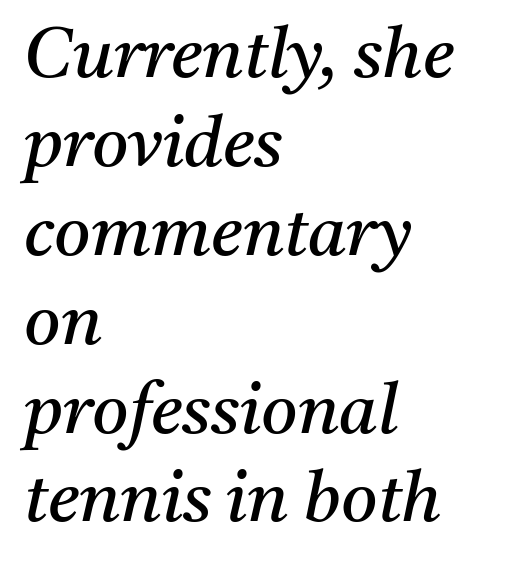
Does the type have serifs? Yes, each stem ends in a small foot. Quick note: italic. One-word summary of the alignment: left. Clear beneath every line of the passage. A quiet, ordinary-to-light weight characterises the typeface.
